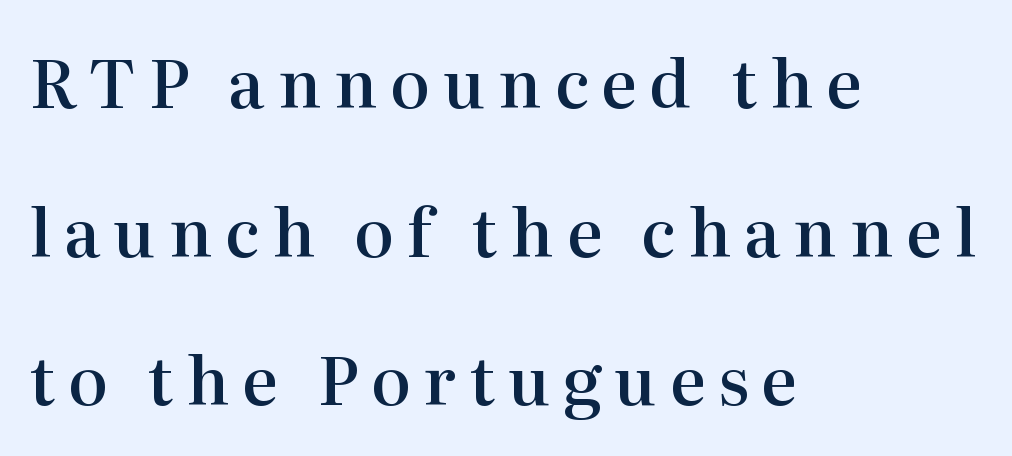
Q: Is the text bold? A: Semi-bold.
Q: Is the text italic (slanted)? A: No, it is upright.
Q: Is the typeface a serif or a sans-serif typeface? A: Serif.
Q: Is the text underlined? A: No.
Q: How is the paragraph aligned? A: Left-aligned.
Q: Is the spacing between lines tight, normal or loose? A: Loose.
Q: Width (condensed, normal, or wide)? A: Normal.
Q: Stroke contrast? A: High.
Q: x-height? A: Medium.
Q: Monospaced? A: No.
